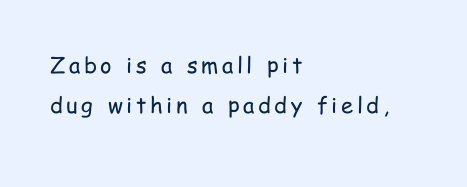
The image shows 22 px text type, upright; set left-aligned, line spacing 1.84x, not underlined.
